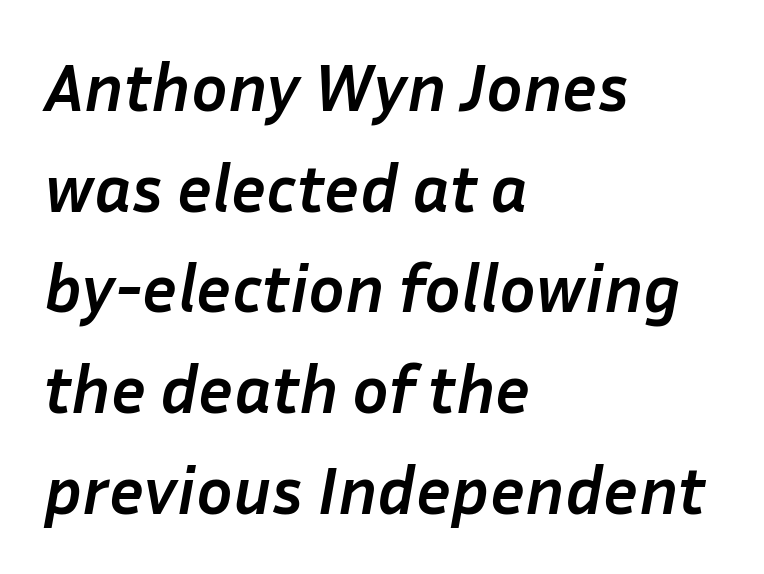
Has an underline been added? It has not. The designer left line spacing at the default. Letter spacing: default. The text block is weighted toward the left margin, trailing off unevenly rightward. Is this a fixed-width face? No — the glyphs have proportional, varying widths. Look at the stroke-to-counter ratio: heavy, a bold.
